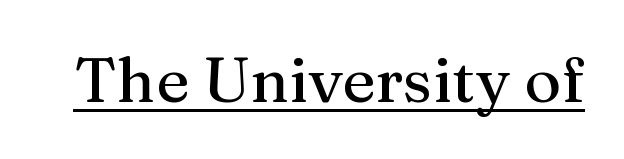
Q: Is the text italic (slanted)? A: No, it is upright.
Q: Is the typeface a serif or a sans-serif typeface? A: Serif.
Q: Is the text underlined? A: Yes.
Q: Is the spacing between letters normal or unusually wide? A: Normal.
Q: Width (condensed, normal, or wide)? A: Normal.
Q: Stroke contrast? A: Medium.
Q: x-height? A: Medium.
Q: Monospaced? A: No.
